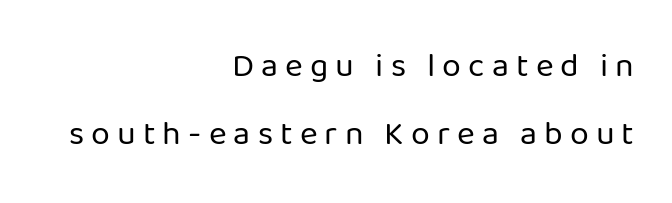
Look at the bottom of the vertical strokes: they stop flat, with no serifs. Looks like regular typesetting: each glyph gets only the width it needs. Words float on clear page, feet unadorned. The passage shown has open, widely tracked lettering throughout.
